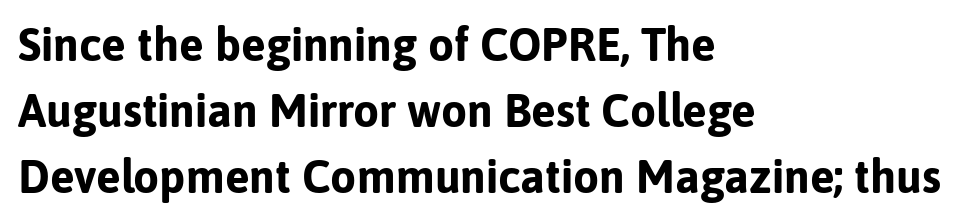
Interline gaps are of average width in this sample. How are the letters spaced? Ordinarily, with no added tracking. The zone under the glyphs is completely vacant. Does the weight exceed regular? Yes, all the way to bold.
